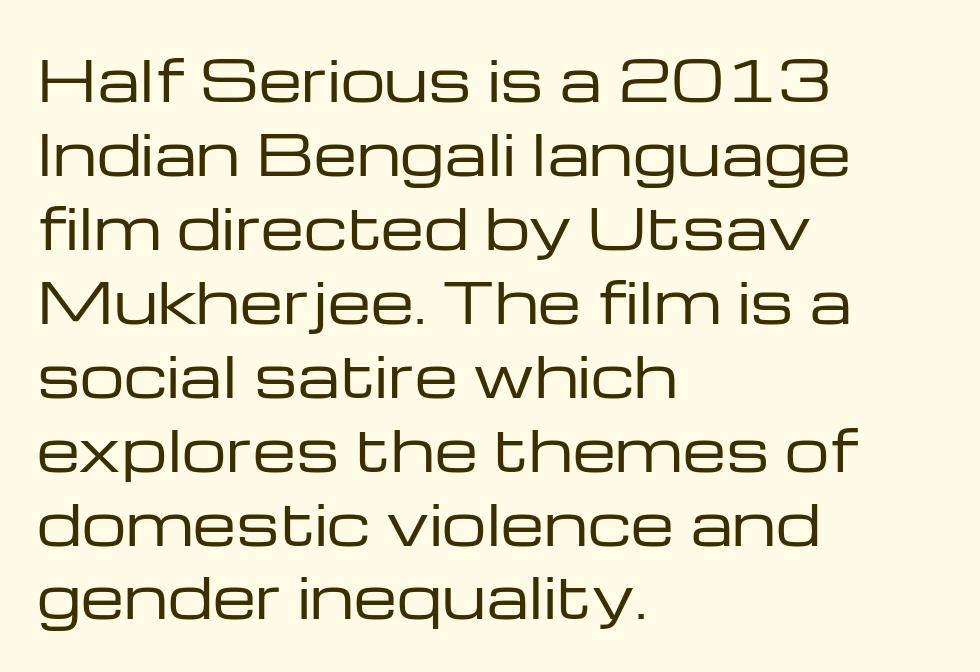
{"serif": "no", "italic": "no", "bold": "no", "weight": "regular", "width": "wide", "stroke_contrast": "low", "x_height": "medium", "monospaced": "no", "underline": "no", "align": "left", "line_spacing": "normal", "line_spacing_ratio": 1.32, "letter_spacing": "normal", "letter_spacing_em": 0.0, "glyph_px": 56}
